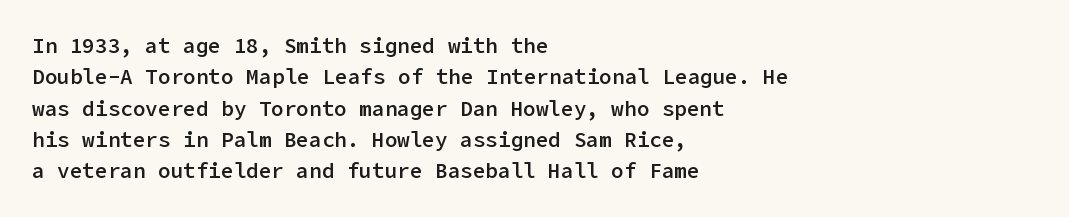
Q: Is the text bold? A: Semi-bold.
Q: Is the text italic (slanted)? A: No, it is upright.
Q: Is the text underlined? A: No.
Q: How is the paragraph aligned? A: Left-aligned.
Q: Is the spacing between letters normal or unusually wide? A: Normal.
Q: Is the spacing between lines tight, normal or loose? A: Normal.
